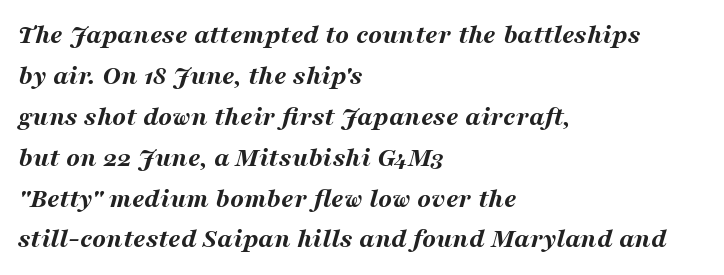
There's an unmistakable incline to the writing here. The string is rendered with underlining switched off. Horizontally, the lines are justified to the leading edge only. I'd describe the lettering as bold — thick and assertive. You could not count columns in this text — the font is proportionally spaced.
